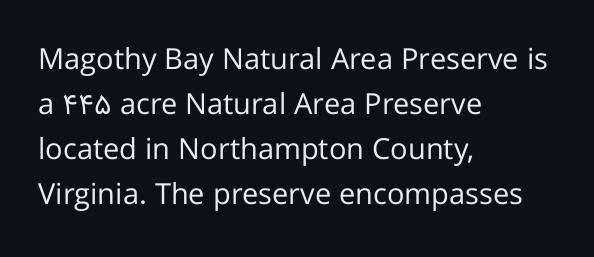
Q: Is the text bold? A: No.
Q: Is the text italic (slanted)? A: No, it is upright.
Q: Is the typeface a serif or a sans-serif typeface? A: Sans-serif.
Q: Is the text underlined? A: No.
Q: How is the paragraph aligned? A: Left-aligned.
Q: Is the spacing between letters normal or unusually wide? A: Normal.
Q: Is the spacing between lines tight, normal or loose? A: Normal.
Q: Width (condensed, normal, or wide)? A: Normal.
Q: Stroke contrast? A: Low.
Q: x-height? A: Medium.
Q: Monospaced? A: No.
